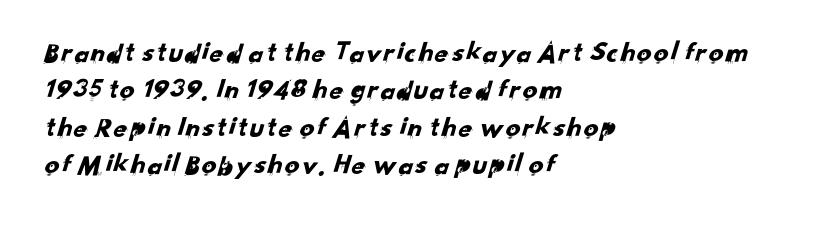
The image shows 29 px sans-serif type; set left-aligned, normal line spacing (1.29x), normal letter spacing, not underlined; low stroke contrast and a small x-height.
